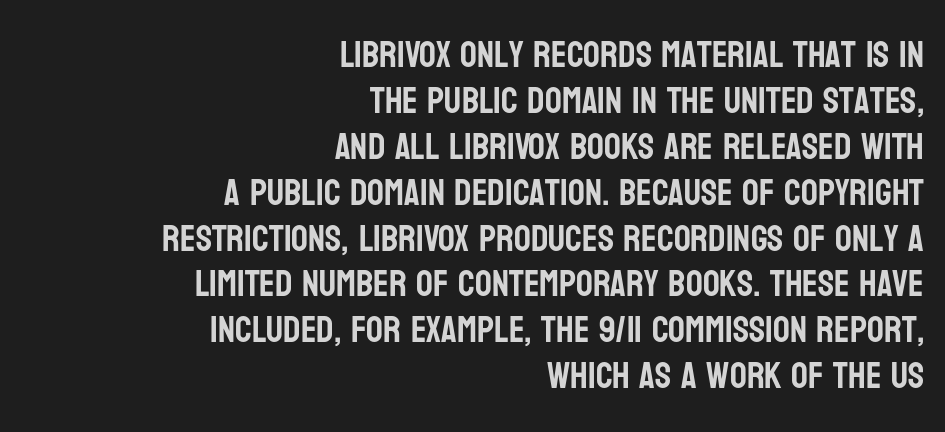
The image shows 37 px condensed sans-serif type, upright; set right-aligned, line spacing 1.24x, normal letter spacing, not underlined; low stroke contrast and a large x-height.
